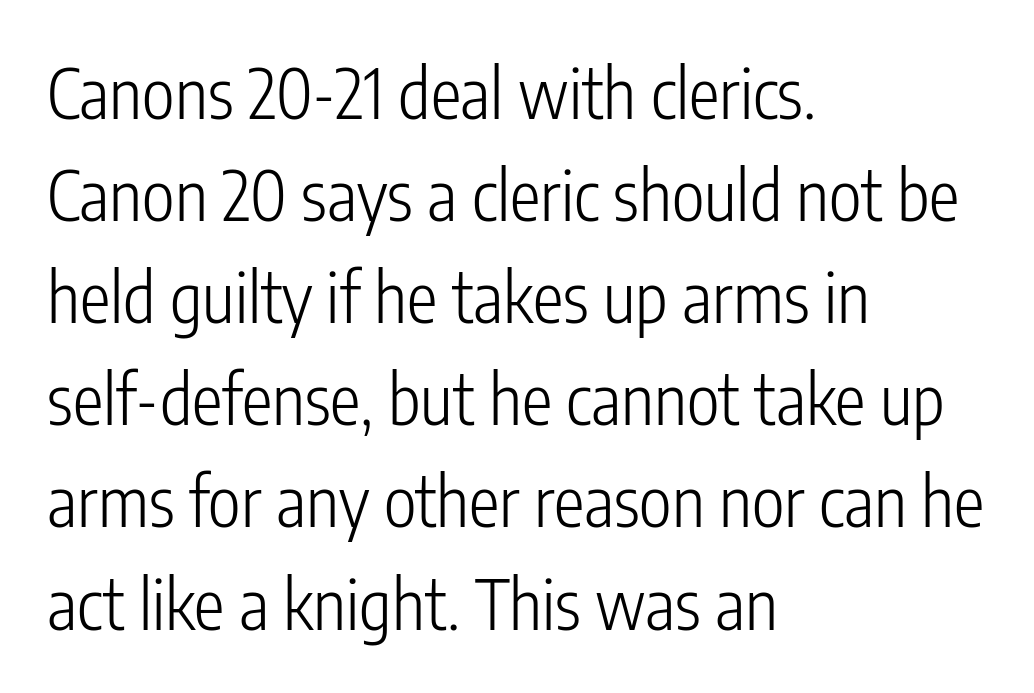
Q: Is the text bold? A: No.
Q: Is the text italic (slanted)? A: No, it is upright.
Q: Is the typeface a serif or a sans-serif typeface? A: Sans-serif.
Q: Is the text underlined? A: No.
Q: How is the paragraph aligned? A: Left-aligned.
Q: Is the spacing between letters normal or unusually wide? A: Normal.
Q: Is the spacing between lines tight, normal or loose? A: Normal.
Q: Width (condensed, normal, or wide)? A: Condensed.
Q: Stroke contrast? A: Low.
Q: x-height? A: Medium.
Q: Monospaced? A: No.
